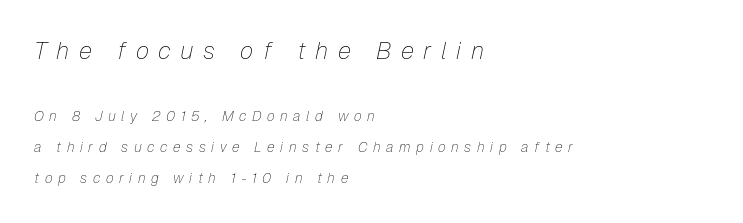
{"italic": "yes", "lean": "right", "slant_degrees": 12, "bold": "no", "underline": "no", "align": "left", "line_spacing": "loose", "line_spacing_ratio": 2.21, "letter_spacing": "wide", "letter_spacing_em": 0.4, "larger_block": "first", "size_ratio": 1.71, "glyph_px": 24}
